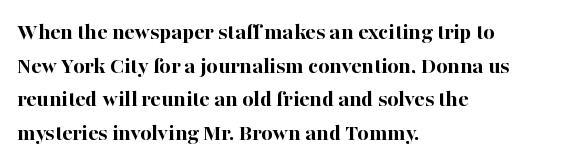
Q: Is the text bold? A: Yes.
Q: Is the text italic (slanted)? A: No, it is upright.
Q: Is the text underlined? A: No.
Q: How is the paragraph aligned? A: Left-aligned.
Q: Is the spacing between letters normal or unusually wide? A: Normal.
Q: Is the spacing between lines tight, normal or loose? A: Normal.
